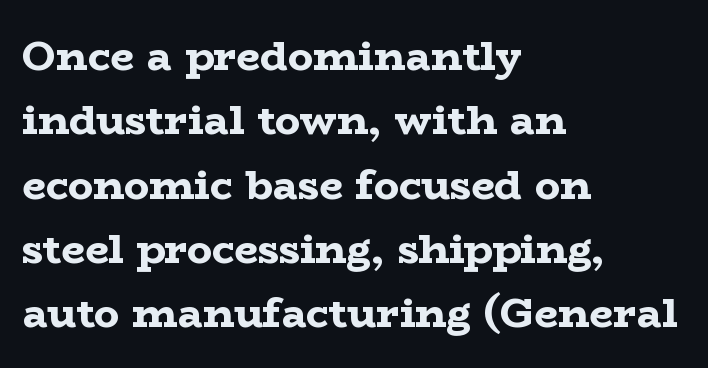
The image shows 42 px bold, wide serif type, upright; set left-aligned, normal line spacing (1.53x), normal letter spacing, not underlined; low stroke contrast and a medium x-height.
